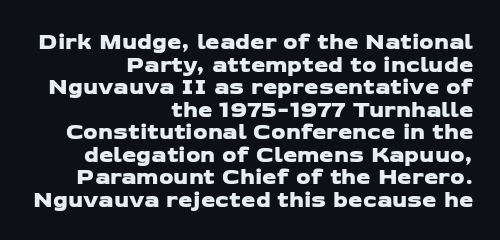
The designer dialed line spacing down below the default. The lines in this sample share a right terminus and differ only in where they begin. In terms of letterspacing, this is plain default setting. A clean baseline with only descenders dipping below it.
